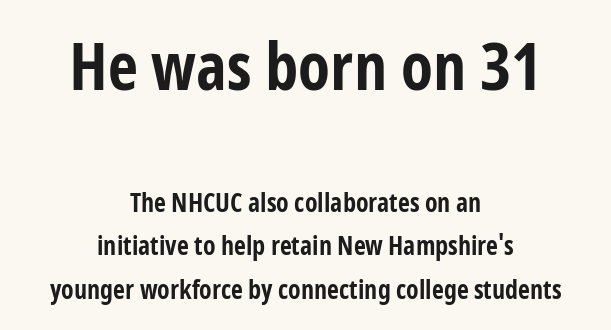
The image shows 66 px bold, condensed sans-serif type, upright; set centered, normal line spacing (1.67x), normal letter spacing, not underlined; the first (top) block is 2.54x larger; low stroke contrast and a medium x-height.
